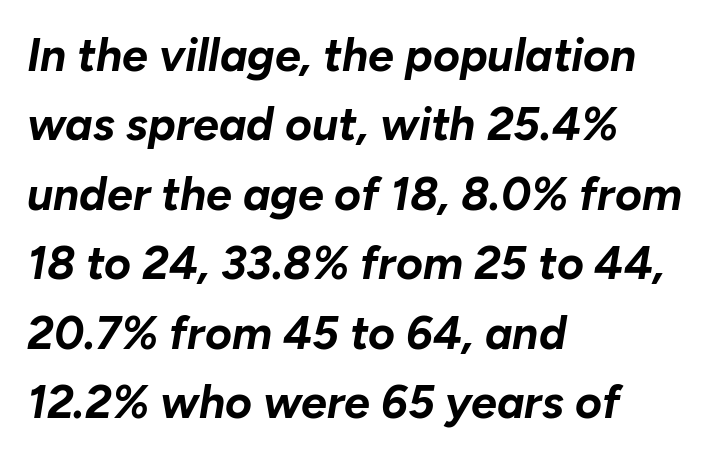
The image shows 46 px bold type, italic (leaning right); set left-aligned, normal line spacing (1.51x), normal letter spacing, not underlined; low stroke contrast and a medium x-height.
